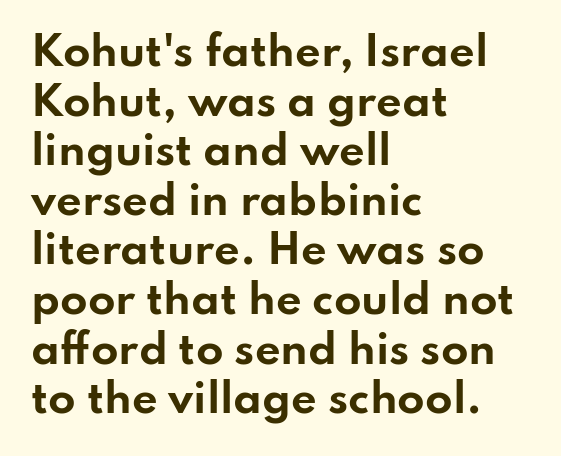
Q: Is the text bold? A: Yes.
Q: Is the text italic (slanted)? A: No, it is upright.
Q: Is the typeface a serif or a sans-serif typeface? A: Sans-serif.
Q: Is the text underlined? A: No.
Q: How is the paragraph aligned? A: Left-aligned.
Q: Is the spacing between letters normal or unusually wide? A: Normal.
Q: Width (condensed, normal, or wide)? A: Wide.
Q: Stroke contrast? A: Low.
Q: x-height? A: Small.
Q: Monospaced? A: No.
